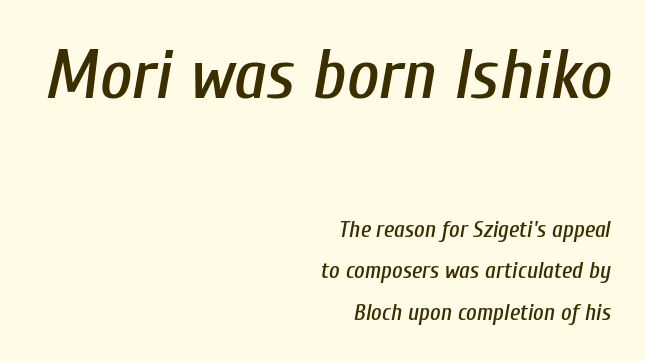
Horizontally, the lines are justified to the trailing edge only. Do the characters align in a grid? No, the font is proportional. Which of the two is more prominent by size? The first, at the top. Bare-footed words on every line. Designer's note — italics engaged. What stands out about the letter spacing? Nothing — it is the standard amount.
